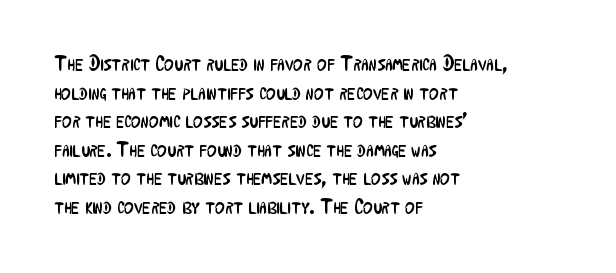
Q: Is the text bold? A: No.
Q: Is the text italic (slanted)? A: No, it is upright.
Q: Is the text underlined? A: No.
Q: How is the paragraph aligned? A: Left-aligned.
Q: Is the spacing between letters normal or unusually wide? A: Normal.
Q: Is the spacing between lines tight, normal or loose? A: Normal.
